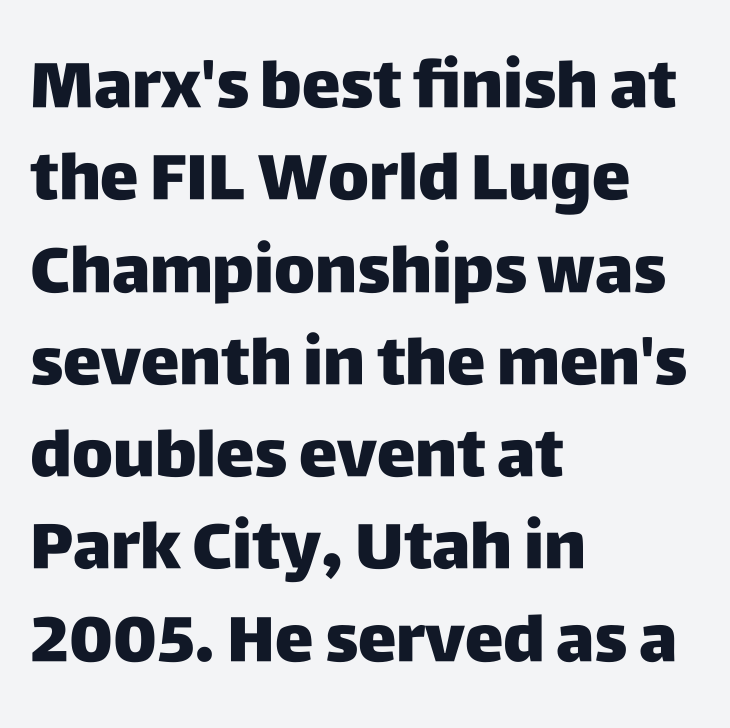
Standard letterfit; no display-style spreading of the glyphs. The lettering holds an erect, upright posture throughout. These lines are rendered in a variable-pitch font. Observe the absence of serifs on each vertical stroke in this sample. This rendering uses left alignment, leaving the right contour irregular.
